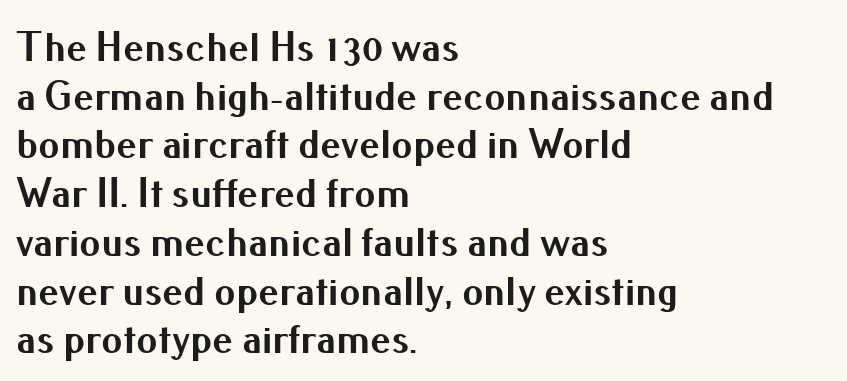
The image shows 42 px bold sans-serif type, upright; set left-aligned, line spacing 1.16x, normal letter spacing, not underlined; medium stroke contrast and a small x-height.
